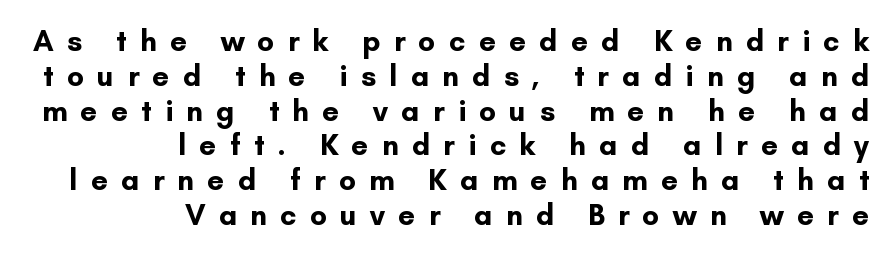
The image shows 30 px bold sans-serif type, upright; set right-aligned, line spacing 1.16x, unusually wide letter spacing (+0.44 em), not underlined; low stroke contrast and a small x-height.
